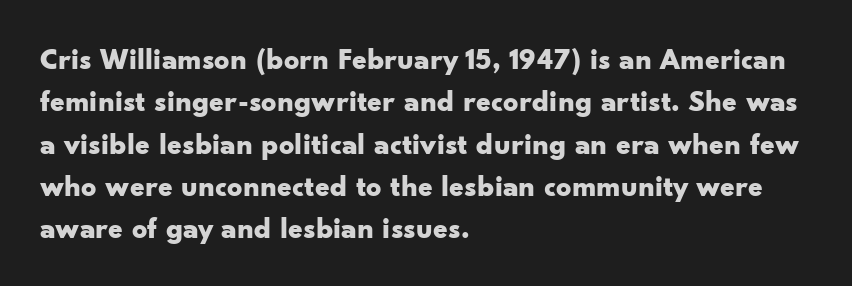
{"serif": "no", "italic": "no", "bold": "yes", "weight": "bold", "width": "wide", "stroke_contrast": "low", "x_height": "small", "monospaced": "no", "underline": "no", "align": "left", "line_spacing": "normal", "line_spacing_ratio": 1.41, "letter_spacing": "normal", "letter_spacing_em": 0.0, "glyph_px": 30}
